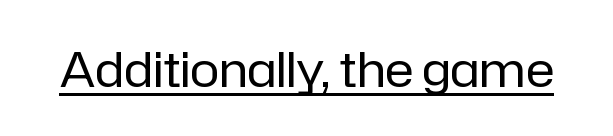
The image shows 49 px regular-weight sans-serif type, upright; set normal letter spacing, underlined; low stroke contrast and a medium x-height.
